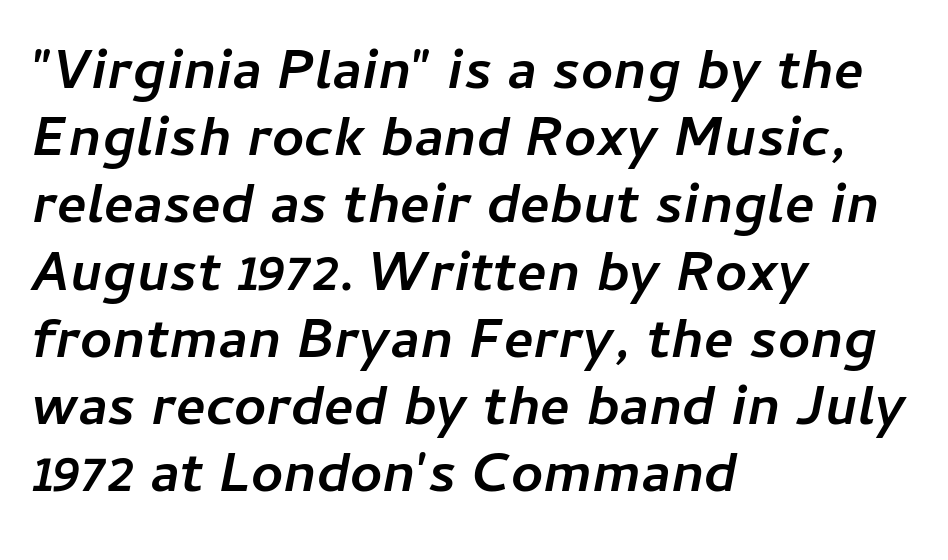
In terms of letterspacing, this is plain default setting. The font is running at its bold setting. Nobody drew a line under any word here. Is this a fixed-width face? No — the glyphs have proportional, varying widths. The whole block is typeset with a tilt. Layout note: lines flush left.
